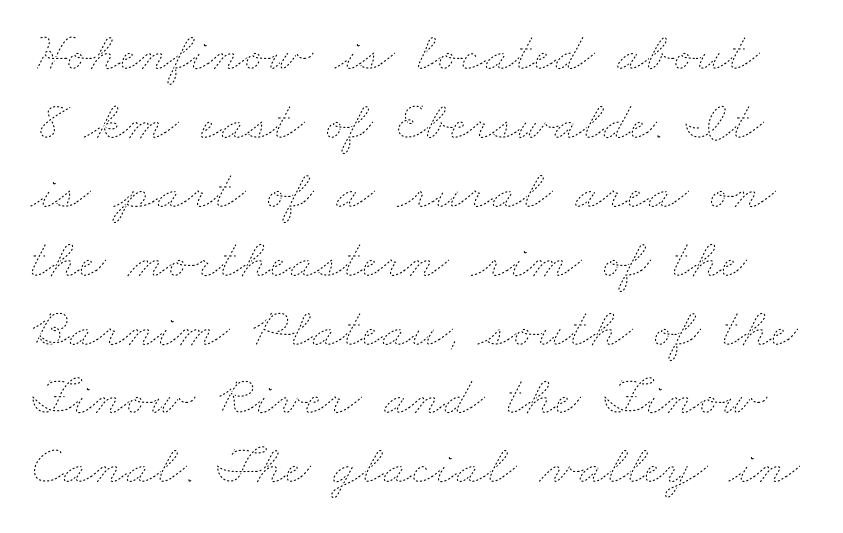
The weight tops out at a normal text grade. The zone under the glyphs is completely vacant. The letters advance in unequal steps, a hallmark of proportional type. What stands out about the letter spacing? Nothing — it is the standard amount.
